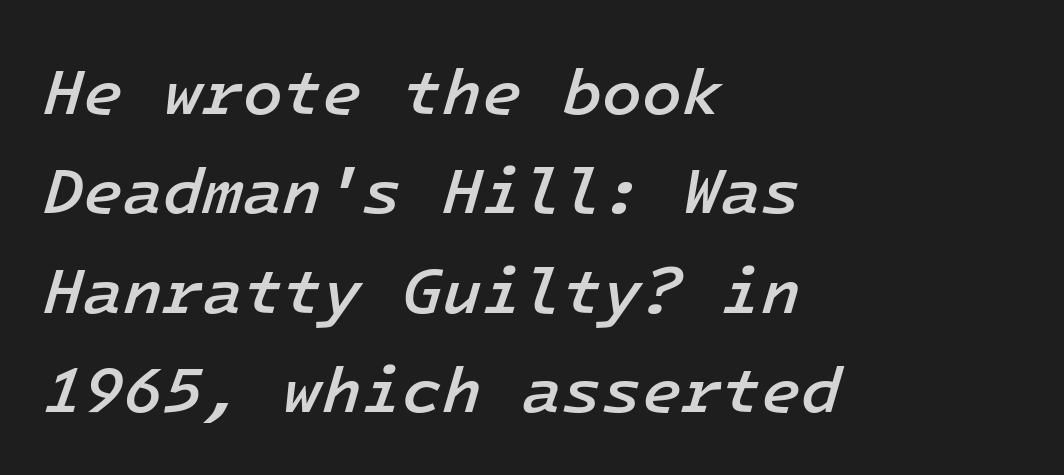
{"italic": "yes", "lean": "right", "slant_degrees": 16, "bold": "semi", "weight": "semibold", "width": "normal", "stroke_contrast": "low", "x_height": "medium", "monospaced": "yes", "underline": "no", "align": "left", "line_spacing": "normal", "line_spacing_ratio": 1.53, "letter_spacing": "normal", "letter_spacing_em": 0.0, "glyph_px": 65}
